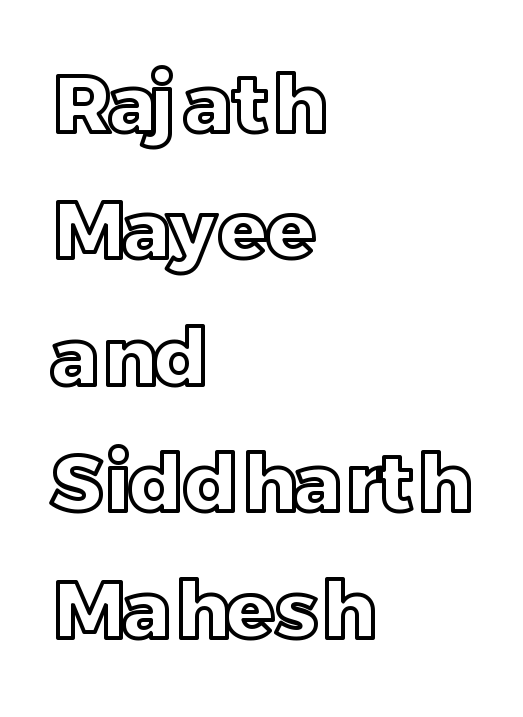
{"italic": "no", "width": "normal", "x_height": "large", "monospaced": "no", "underline": "no", "align": "left", "line_spacing": "normal", "line_spacing_ratio": 1.58, "letter_spacing": "normal", "letter_spacing_em": 0.0, "glyph_px": 80}
